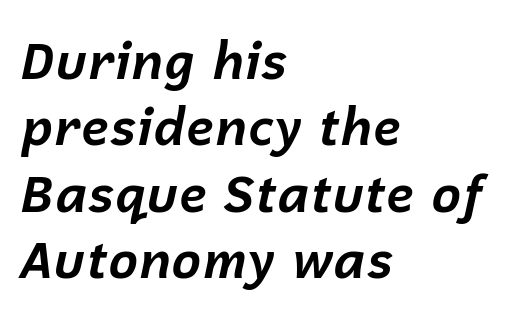
{"italic": "yes", "lean": "right", "slant_degrees": 12, "bold": "yes", "weight": "bold", "width": "normal", "stroke_contrast": "low", "x_height": "medium", "monospaced": "no", "underline": "no", "align": "left", "line_spacing": "normal", "line_spacing_ratio": 1.3, "letter_spacing": "normal", "letter_spacing_em": 0.0, "glyph_px": 51}
